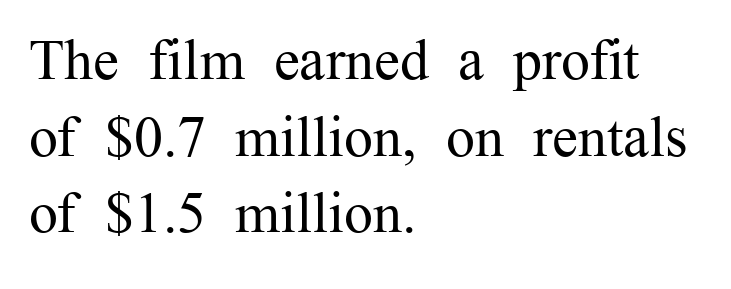
Q: Is the text bold? A: No.
Q: Is the text italic (slanted)? A: No, it is upright.
Q: Is the typeface a serif or a sans-serif typeface? A: Serif.
Q: Is the text underlined? A: No.
Q: How is the paragraph aligned? A: Left-aligned.
Q: Is the spacing between letters normal or unusually wide? A: Normal.
Q: Is the spacing between lines tight, normal or loose? A: Normal.
Q: Width (condensed, normal, or wide)? A: Normal.
Q: Stroke contrast? A: Medium.
Q: x-height? A: Medium.
Q: Monospaced? A: No.
